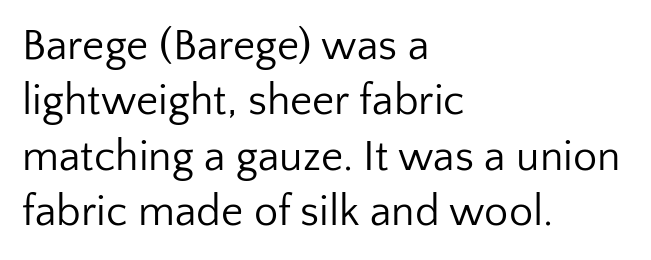
Q: Is the text bold? A: No.
Q: Is the text italic (slanted)? A: No, it is upright.
Q: Is the typeface a serif or a sans-serif typeface? A: Sans-serif.
Q: Is the text underlined? A: No.
Q: How is the paragraph aligned? A: Left-aligned.
Q: Is the spacing between letters normal or unusually wide? A: Normal.
Q: Is the spacing between lines tight, normal or loose? A: Normal.
Q: Width (condensed, normal, or wide)? A: Normal.
Q: Stroke contrast? A: Low.
Q: x-height? A: Medium.
Q: Monospaced? A: No.
